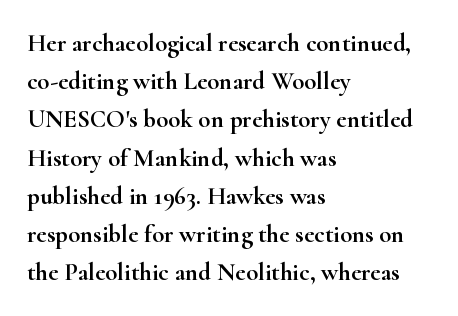
Descenders hang freely into open space. Teacher's note: observe the even left margin — that is flush-left alignment. The vertical gap from one line to the next is medium. If you drew a line through each stem, it would be perfectly vertical. The letters sit at their default tracking, neither squeezed nor spread.
